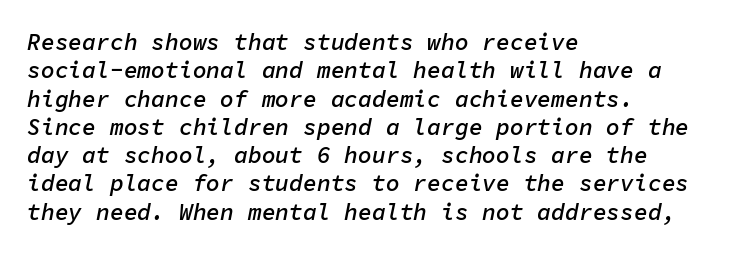
This is moderately heavy type, rendered in semibold. The font's italic variant was chosen for this text. The space directly below the letters is spotless. Compared with a centered layout, this one pins lines to the left instead. Students, note that the glyphs here touch the page at normal intervals.
